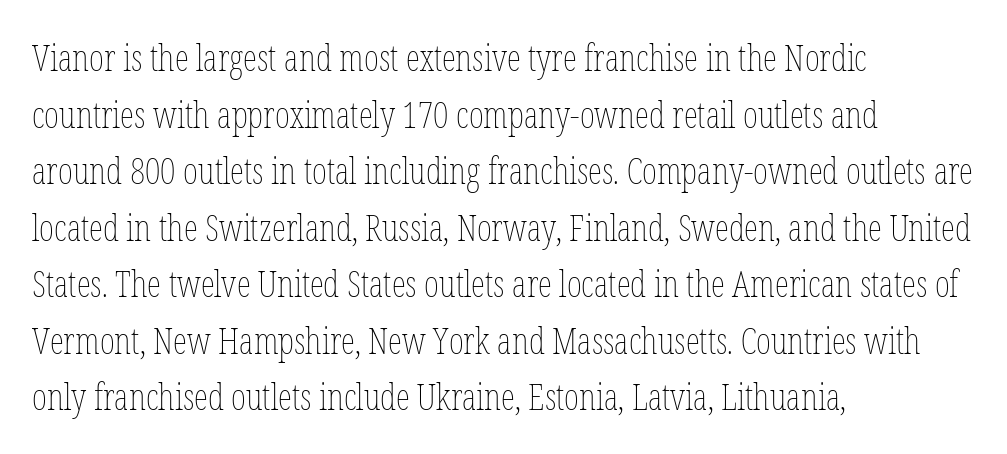
Q: Is the text bold? A: No.
Q: Is the text italic (slanted)? A: No, it is upright.
Q: Is the text underlined? A: No.
Q: How is the paragraph aligned? A: Left-aligned.
Q: Is the spacing between letters normal or unusually wide? A: Normal.
Q: Is the spacing between lines tight, normal or loose? A: Normal.
Q: Width (condensed, normal, or wide)? A: Condensed.
Q: Stroke contrast? A: Low.
Q: x-height? A: Medium.
Q: Monospaced? A: No.
